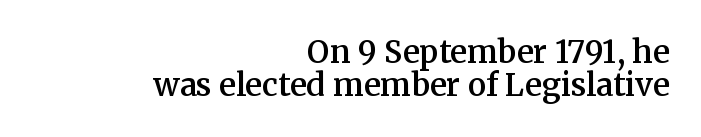
Character widths vary here, with narrow letters taking less room than wide ones. Underlining? Definitely not there. Does the leading feel generous? Not at all — it's pinched. Every letter is mildly thick-stroked: semibold rather than bold. This sample uses a serif face.
